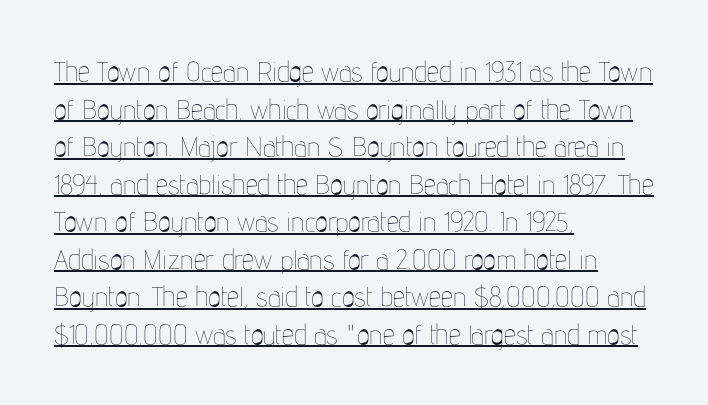
Q: Is the text bold? A: No.
Q: Is the text italic (slanted)? A: No, it is upright.
Q: Is the text underlined? A: Yes.
Q: How is the paragraph aligned? A: Left-aligned.
Q: Is the spacing between letters normal or unusually wide? A: Normal.
Q: Is the spacing between lines tight, normal or loose? A: Normal.
